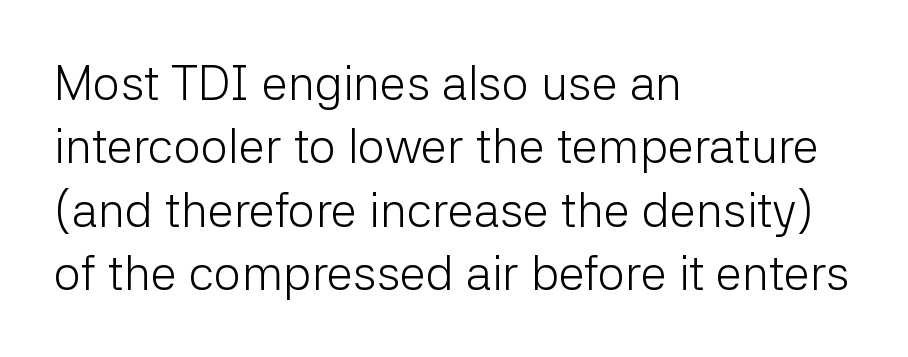
The image shows 48 px light sans-serif type, upright; set left-aligned, normal line spacing (1.32x), normal letter spacing, not underlined; low stroke contrast and a medium x-height.
